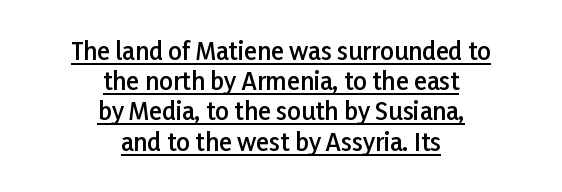
Set as a demibold, roughly 600 on the weight scale. The passage shown stacks its lines at a standard gap. The compositor balanced each line on the midline. The face used here is rendered with its standard letterfit. The typesetter has applied underlining to the passage shown. In terms of posture, this sample is upright.
